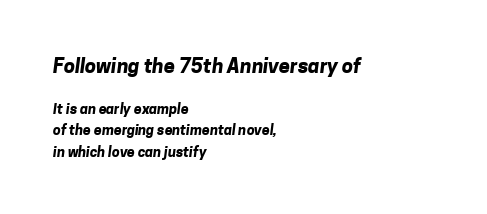
The image shows 20 px bold type; set left-aligned, normal line spacing (1.54x), normal letter spacing, not underlined; the first (top) block is 1.43x larger.
